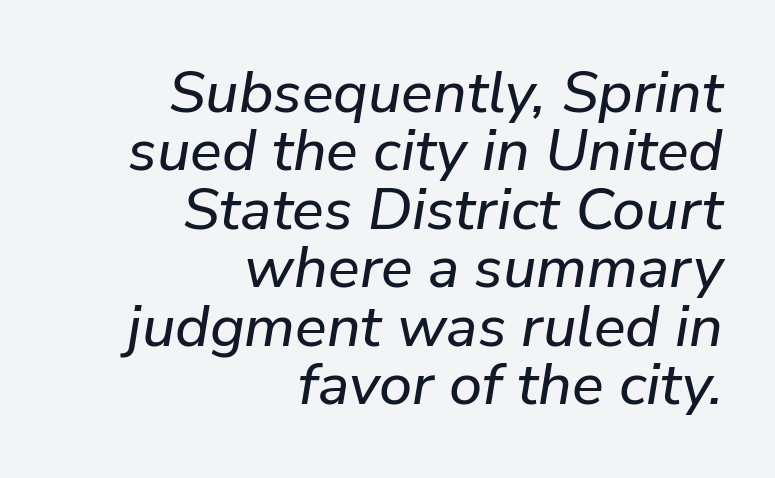
Q: Is the text italic (slanted)? A: Yes, it leans right by about 9 degrees.
Q: Is the text underlined? A: No.
Q: How is the paragraph aligned? A: Right-aligned.
Q: Is the spacing between letters normal or unusually wide? A: Normal.
Q: Is the spacing between lines tight, normal or loose? A: Tight.
Q: Width (condensed, normal, or wide)? A: Normal.
Q: Stroke contrast? A: Low.
Q: x-height? A: Medium.
Q: Monospaced? A: No.
